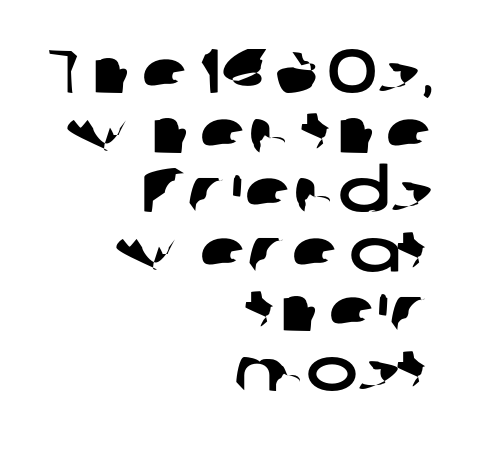
The image shows 62 px wide sans-serif type; set right-aligned, tight line spacing (0.96x), normal letter spacing, not underlined; low stroke contrast and a medium x-height.
